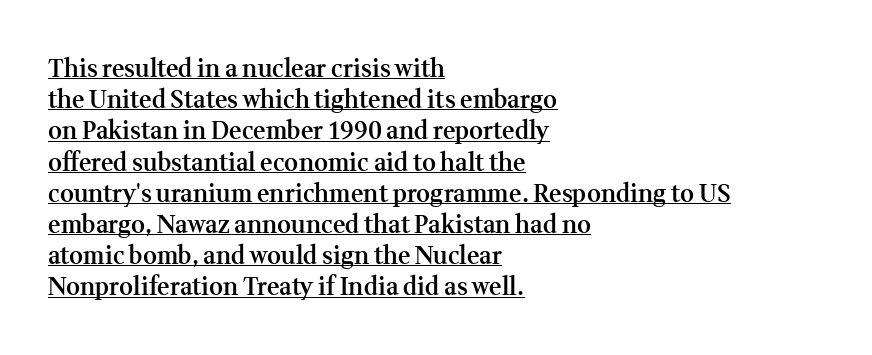
Q: Is the text bold? A: Semi-bold.
Q: Is the text italic (slanted)? A: No, it is upright.
Q: Is the text underlined? A: Yes.
Q: How is the paragraph aligned? A: Left-aligned.
Q: Is the spacing between letters normal or unusually wide? A: Normal.
Q: Is the spacing between lines tight, normal or loose? A: Normal.
